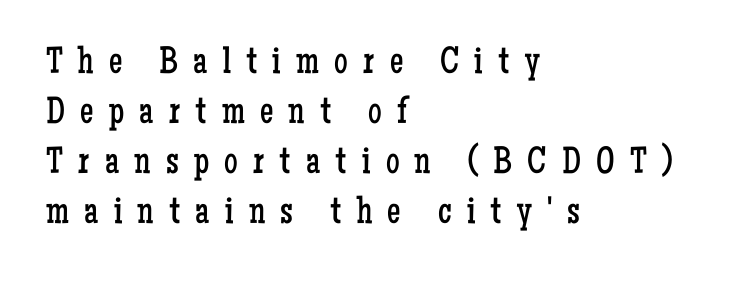
Horizontal bands of white between lines are of average thickness. Tracking here is generous; glyphs stand well apart from one another. Italic: no, the glyphs are upright roman. Unlike a clean sans, this face finishes its strokes with serifs.
